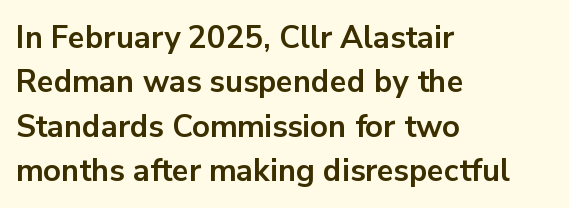
Q: Is the text bold? A: Yes.
Q: Is the text italic (slanted)? A: No, it is upright.
Q: Is the typeface a serif or a sans-serif typeface? A: Sans-serif.
Q: Is the text underlined? A: No.
Q: How is the paragraph aligned? A: Left-aligned.
Q: Is the spacing between letters normal or unusually wide? A: Normal.
Q: Is the spacing between lines tight, normal or loose? A: Normal.
Q: Width (condensed, normal, or wide)? A: Normal.
Q: Stroke contrast? A: Low.
Q: x-height? A: Medium.
Q: Monospaced? A: No.
